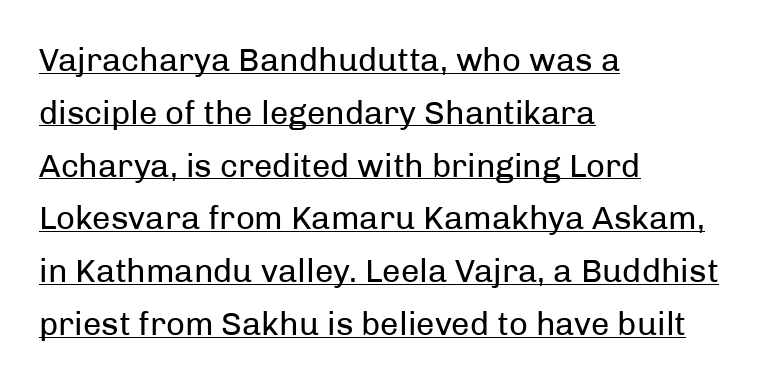
{"serif": "no", "italic": "no", "bold": "no", "weight": "regular", "width": "normal", "stroke_contrast": "low", "x_height": "medium", "monospaced": "no", "underline": "yes", "align": "left", "line_spacing": "normal", "line_spacing_ratio": 1.6, "letter_spacing": "normal", "letter_spacing_em": 0.0, "glyph_px": 33}
